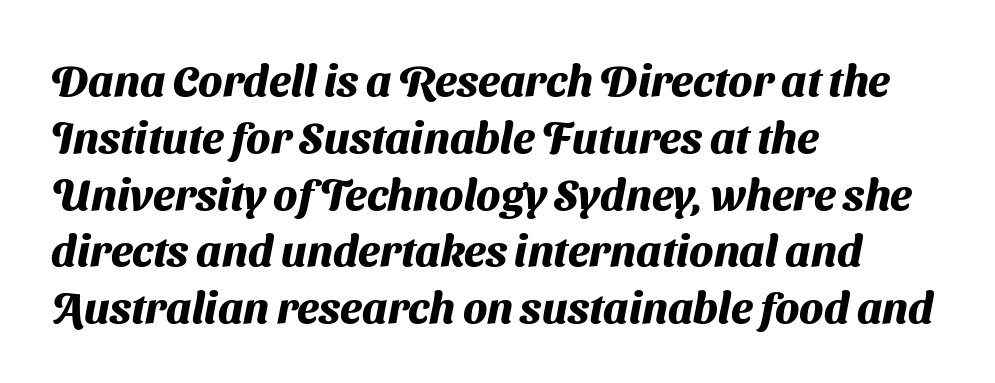
The image shows 44 px heavy sans-serif type; set left-aligned, normal line spacing (1.29x), normal letter spacing, not underlined; medium stroke contrast and a medium x-height.
